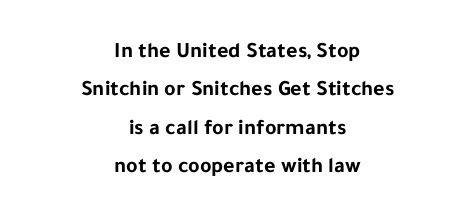
{"italic": "no", "bold": "yes", "underline": "no", "align": "center", "line_spacing_ratio": 1.75, "letter_spacing": "normal", "letter_spacing_em": 0.0, "glyph_px": 22}
